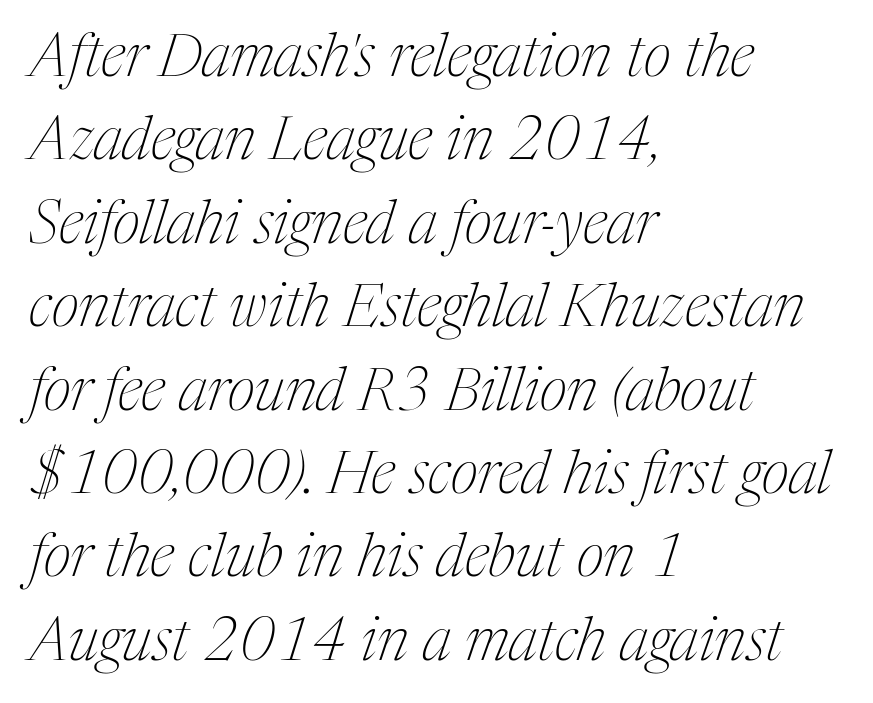
{"serif": "yes", "italic": "yes", "lean": "right", "slant_degrees": 17, "bold": "no", "weight": "thin", "width": "condensed", "stroke_contrast": "medium", "x_height": "medium", "monospaced": "no", "underline": "no", "align": "left", "line_spacing": "normal", "line_spacing_ratio": 1.39, "letter_spacing": "normal", "letter_spacing_em": 0.0, "glyph_px": 60}
